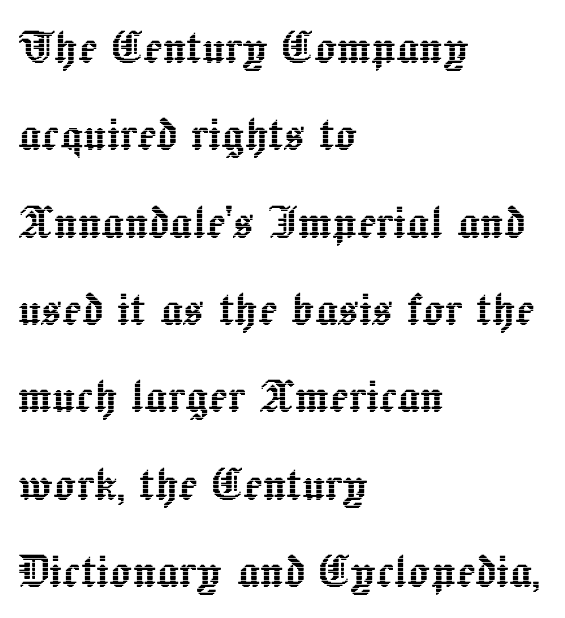
Q: Is the text italic (slanted)? A: No, it is upright.
Q: Is the text underlined? A: No.
Q: How is the paragraph aligned? A: Left-aligned.
Q: Is the spacing between letters normal or unusually wide? A: Normal.
Q: Is the spacing between lines tight, normal or loose? A: Normal.
Q: Width (condensed, normal, or wide)? A: Normal.
Q: x-height? A: Medium.
Q: Monospaced? A: No.
